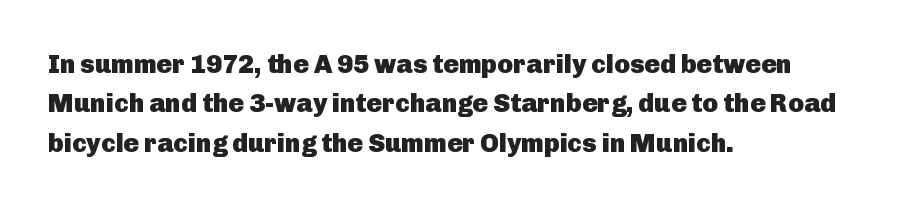
Typeset ragged right — the left edge is the straight one. The passage shown is not underscored anywhere. The lettering stays uniformly vertical, giving the passage a roman look. Short note: letters normally spaced.
